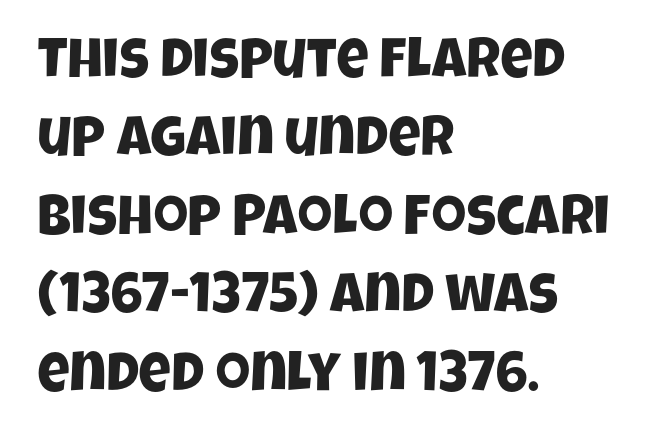
Typographically, this falls in the sans-serif category. Horizontal bands of white between lines are of average thickness. The passage shown is typed in a proportional face where columns would drift. The text block is weighted toward the left margin, trailing off unevenly rightward. Words appear dense and cohesive because spacing is normal. Only glyphs here, with clear space below each row.
